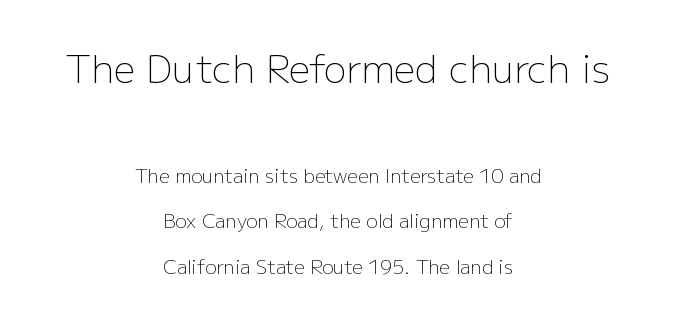
The image shows 38 px light sans-serif type, upright; set centered, loose line spacing (2.4x), normal letter spacing, not underlined; the first (top) block is 2.0x larger; low stroke contrast and a medium x-height.
